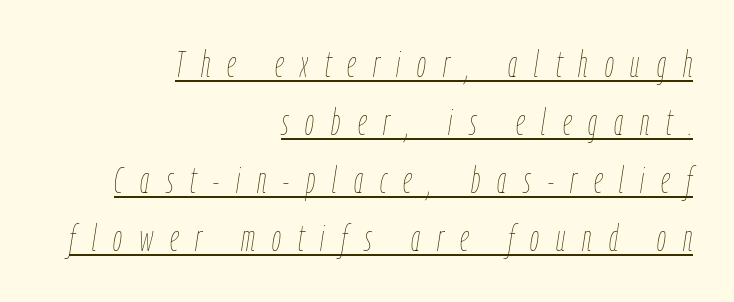
The image shows 36 px thin, condensed type, italic (leaning right); set right-aligned, normal line spacing (1.61x), unusually wide letter spacing (+0.47 em), underlined; low stroke contrast and a medium x-height.
